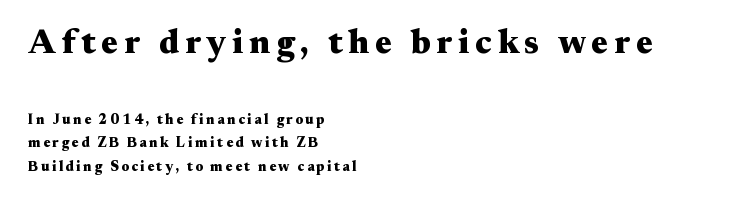
The image shows 34 px heavy, wide serif type, upright; set left-aligned, normal line spacing (1.69x), not underlined; the first (top) block is 2.43x larger; medium stroke contrast and a small x-height.
